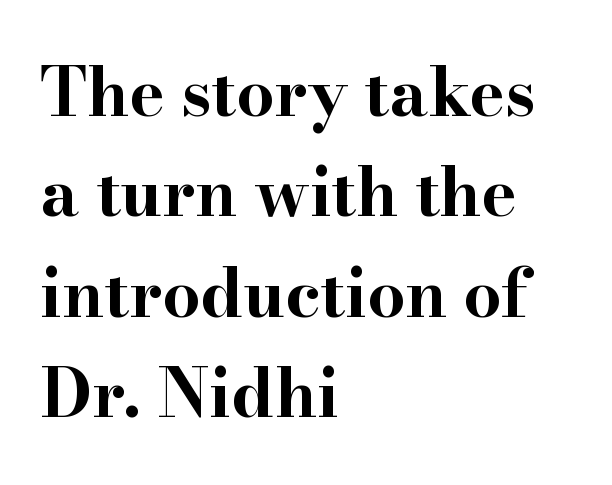
{"serif": "yes", "italic": "no", "bold": "yes", "weight": "bold", "width": "wide", "stroke_contrast": "high", "x_height": "small", "monospaced": "no", "underline": "no", "align": "left", "line_spacing": "normal", "line_spacing_ratio": 1.5, "letter_spacing": "normal", "letter_spacing_em": 0.0, "glyph_px": 67}
